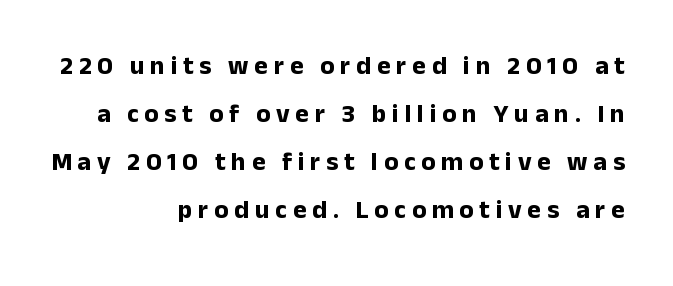
The image shows 26 px bold type, upright; set right-aligned, line spacing 1.85x, unusually wide letter spacing (+0.22 em), not underlined.
